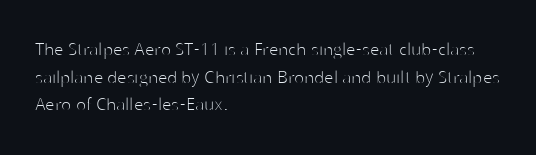
The image shows 21 px text type, upright; set left-aligned, normal line spacing (1.32x), normal letter spacing, not underlined.
